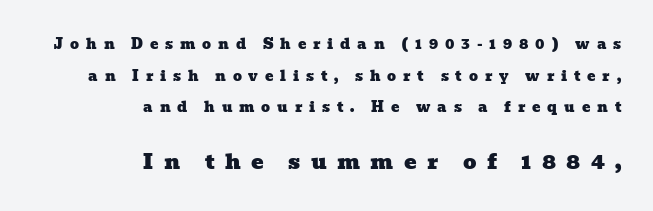
{"underline": "no", "align": "right", "line_spacing": "loose", "line_spacing_ratio": 2.26, "letter_spacing": "wide", "letter_spacing_em": 0.49, "larger_block": "second", "size_ratio": 1.5, "glyph_px": 21}
